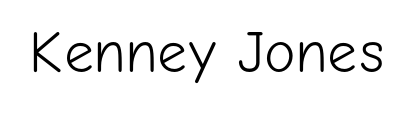
Q: Is the text bold? A: No.
Q: Is the text italic (slanted)? A: No, it is upright.
Q: Is the typeface a serif or a sans-serif typeface? A: Sans-serif.
Q: Is the text underlined? A: No.
Q: Is the spacing between letters normal or unusually wide? A: Normal.
Q: Width (condensed, normal, or wide)? A: Normal.
Q: Stroke contrast? A: Low.
Q: x-height? A: Medium.
Q: Monospaced? A: No.
